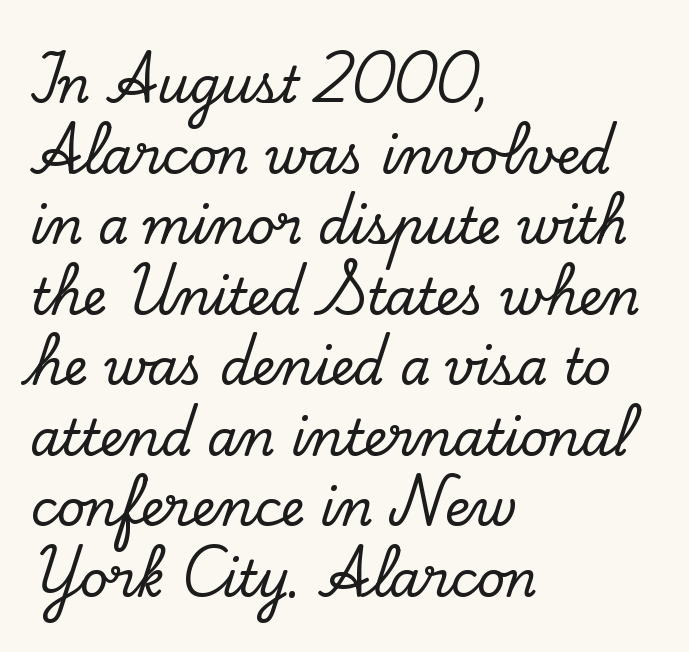
The image shows 49 px serif type; set left-aligned, normal line spacing (1.44x), normal letter spacing, not underlined; low stroke contrast and a small x-height.
